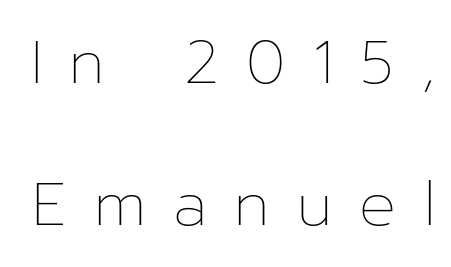
Q: Is the text bold? A: No.
Q: Is the text italic (slanted)? A: No, it is upright.
Q: Is the text underlined? A: No.
Q: Is the spacing between letters normal or unusually wide? A: Unusually wide.
Q: Is the spacing between lines tight, normal or loose? A: Loose.
Q: Width (condensed, normal, or wide)? A: Normal.
Q: Stroke contrast? A: Low.
Q: x-height? A: Medium.
Q: Monospaced? A: No.
